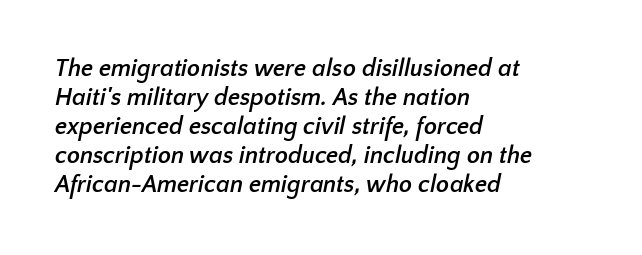
Q: Is the text bold? A: Yes.
Q: Is the text underlined? A: No.
Q: How is the paragraph aligned? A: Left-aligned.
Q: Is the spacing between letters normal or unusually wide? A: Normal.
